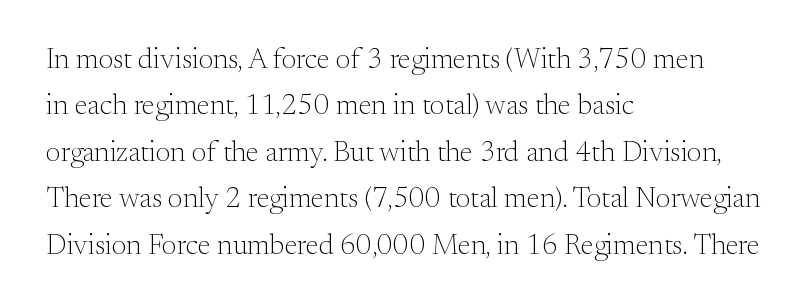
{"serif": "yes", "italic": "no", "bold": "no", "weight": "light", "width": "normal", "stroke_contrast": "medium", "x_height": "small", "monospaced": "no", "underline": "no", "align": "left", "line_spacing": "normal", "line_spacing_ratio": 1.6, "letter_spacing": "normal", "letter_spacing_em": 0.0, "glyph_px": 29}
